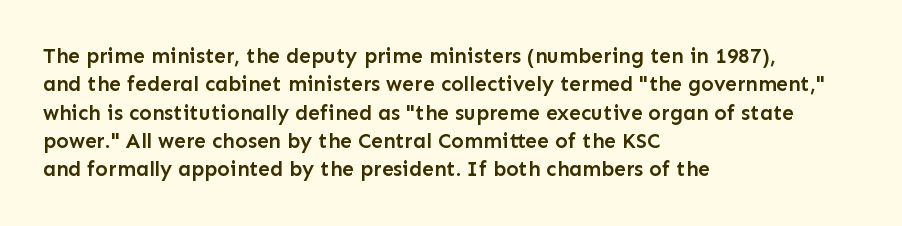
The image shows 21 px text type, upright; set left-aligned, normal line spacing (1.35x), normal letter spacing, not underlined.
